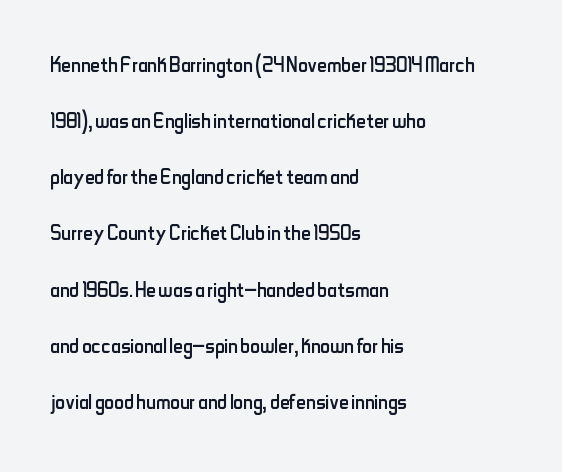
The lettering stays uniformly vertical, giving the passage a roman look. Beneath every word, the page is bare. Look at the tracking — it's just the regular setting, nothing added. This sample trades compactness for vertical openness between lines.
